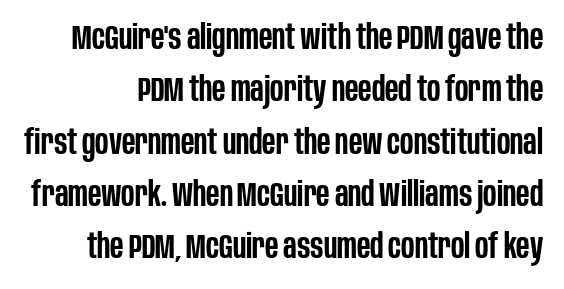
Q: Is the text bold? A: Semi-bold.
Q: Is the text italic (slanted)? A: No, it is upright.
Q: Is the typeface a serif or a sans-serif typeface? A: Sans-serif.
Q: Is the text underlined? A: No.
Q: Is the spacing between letters normal or unusually wide? A: Normal.
Q: Is the spacing between lines tight, normal or loose? A: Normal.
Q: Width (condensed, normal, or wide)? A: Condensed.
Q: Stroke contrast? A: Low.
Q: x-height? A: Large.
Q: Monospaced? A: No.
